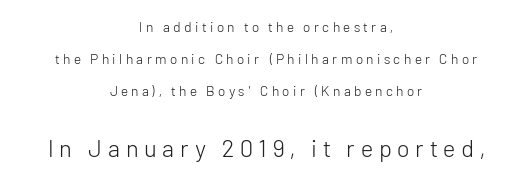
The image shows 24 px text type, upright; set centered, loose line spacing (2.27x), unusually wide letter spacing (+0.24 em), not underlined; the second (bottom) block is 1.71x larger.
